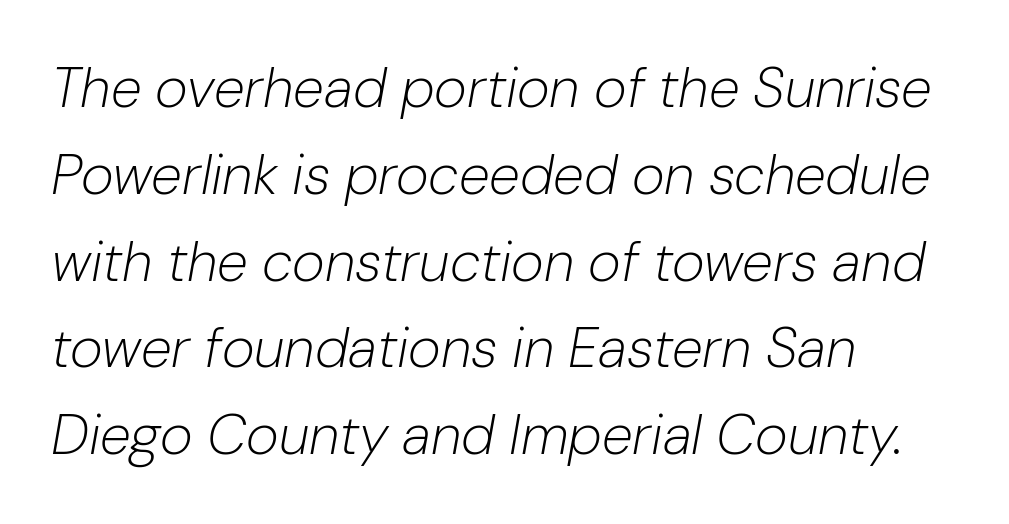
A typesetter would call this proportional, since set widths differ per character. The face used here has a pronounced slope to its letters. Caption: face not bold, strokes unweighted. The type is set solid horizontally, with unmodified tracking. Honestly, the row spacing looks completely unremarkable.
